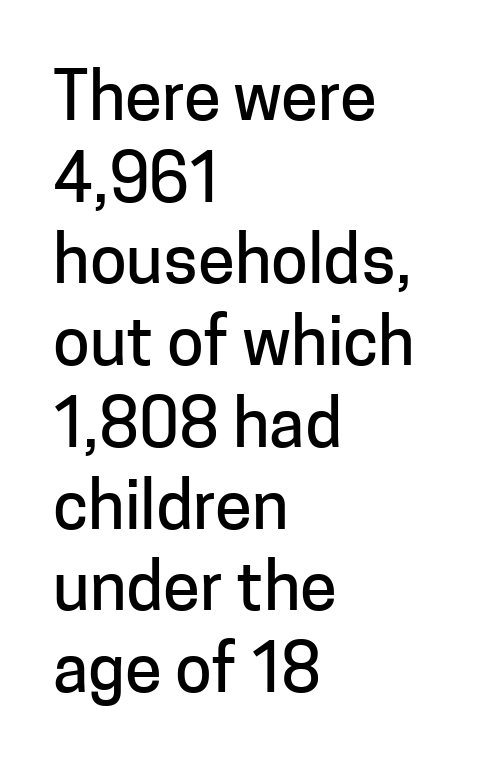
The image shows 67 px sans-serif type, upright; set left-aligned, line spacing 1.22x, normal letter spacing, not underlined; low stroke contrast and a medium x-height.
